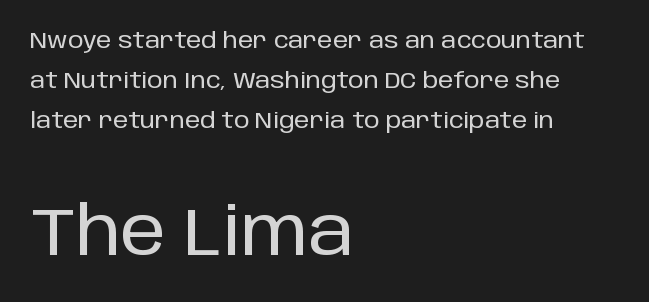
Q: Is the text italic (slanted)? A: No, it is upright.
Q: Is the typeface a serif or a sans-serif typeface? A: Sans-serif.
Q: Is the text underlined? A: No.
Q: How is the paragraph aligned? A: Left-aligned.
Q: Is the spacing between letters normal or unusually wide? A: Normal.
Q: Which block of text is set in a larger size, the first (top) or the second (bottom)? A: The second (bottom) one.
Q: Width (condensed, normal, or wide)? A: Normal.
Q: Stroke contrast? A: Low.
Q: x-height? A: Large.
Q: Monospaced? A: No.
